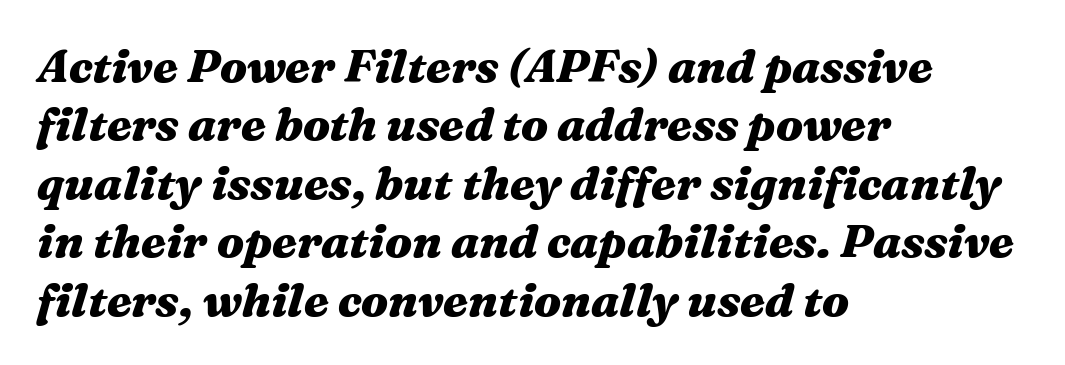
In terms of posture, this sample is oblique. This rendering leaves character spacing at its baseline value. The sample has been set heavy, in full bold. Left-aligned paragraph, ragged on the right.
